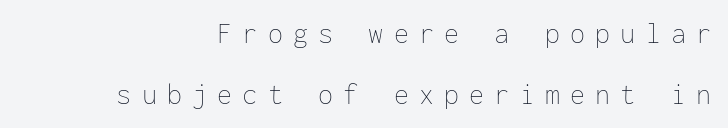
Quick note: interline space is abundant. Clear beneath every line of the passage. Weight: regular or lighter. The lettering holds an erect, upright posture throughout. Spacing verdict: monospaced, one width for all characters. Here the glyphs are tracked loosely, breaking word shapes into spaced letters.
